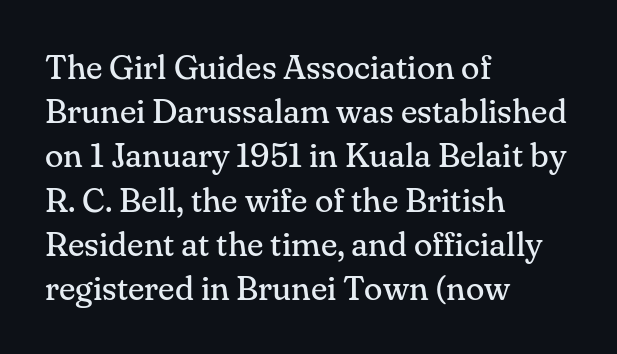
{"serif": "yes", "italic": "no", "bold": "no", "weight": "regular", "width": "normal", "stroke_contrast": "medium", "x_height": "small", "monospaced": "no", "underline": "no", "align": "left", "line_spacing": "normal", "line_spacing_ratio": 1.3, "letter_spacing": "normal", "letter_spacing_em": 0.0, "glyph_px": 34}
